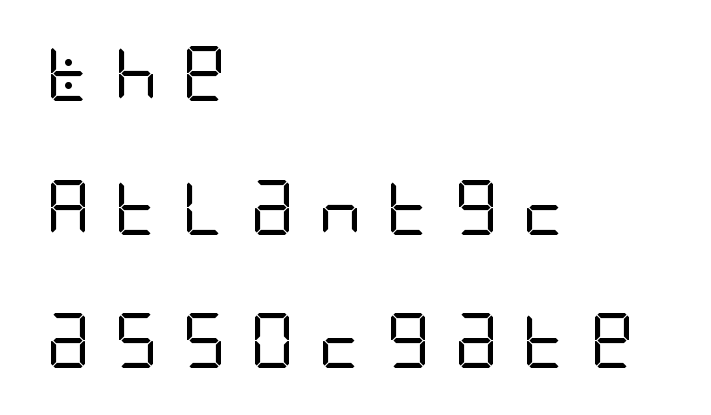
The image shows 55 px regular-weight, condensed sans-serif type, upright; set left-aligned, loose line spacing (2.43x), unusually wide letter spacing (+0.42 em), not underlined; low stroke contrast and a large x-height.
